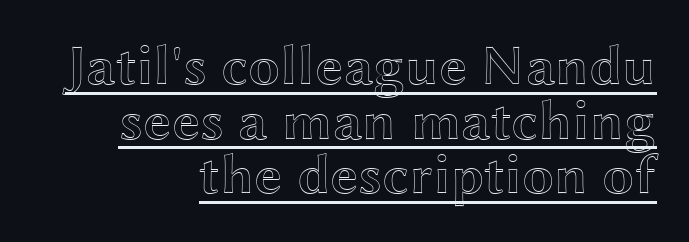
Q: Is the text italic (slanted)? A: No, it is upright.
Q: Is the text underlined? A: Yes.
Q: How is the paragraph aligned? A: Right-aligned.
Q: Is the spacing between letters normal or unusually wide? A: Normal.
Q: Is the spacing between lines tight, normal or loose? A: Tight.
Q: Width (condensed, normal, or wide)? A: Wide.
Q: x-height? A: Medium.
Q: Monospaced? A: No.
